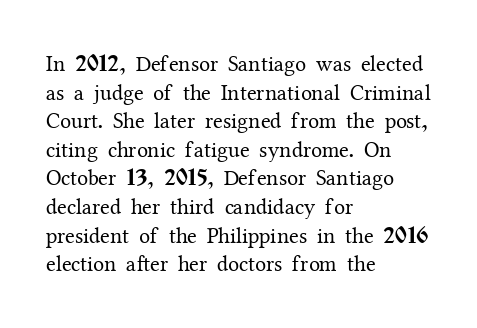
The image shows 22 px text type, upright; set left-aligned, normal line spacing (1.3x), normal letter spacing, not underlined.
